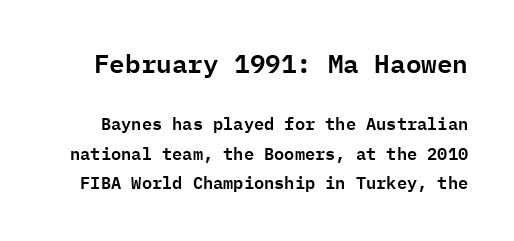
The image shows 26 px text type, upright; set line spacing 1.74x, normal letter spacing, not underlined; the first (top) block is 1.53x larger.
